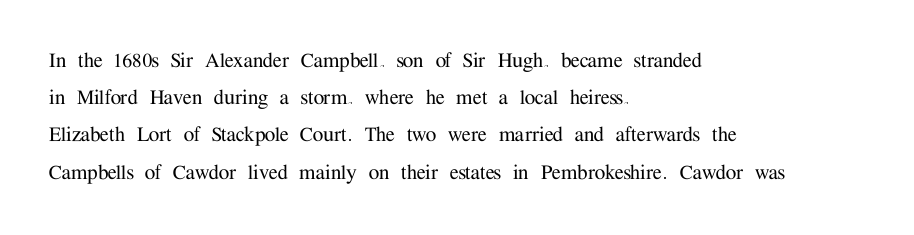
The image shows 24 px text type, upright; set left-aligned, normal line spacing (1.55x), normal letter spacing, not underlined.
